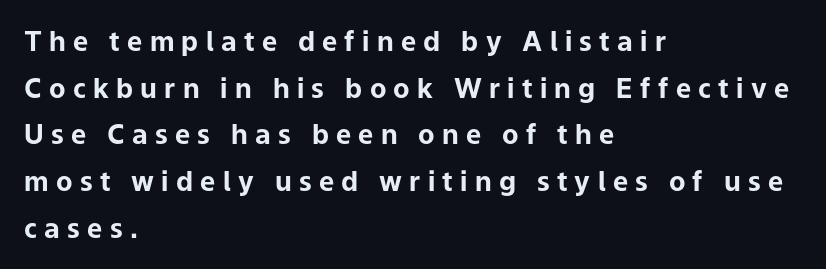
{"italic": "no", "bold": "yes", "underline": "no", "align": "left", "line_spacing_ratio": 1.73, "letter_spacing": "wide", "letter_spacing_em": 0.27, "glyph_px": 27}
